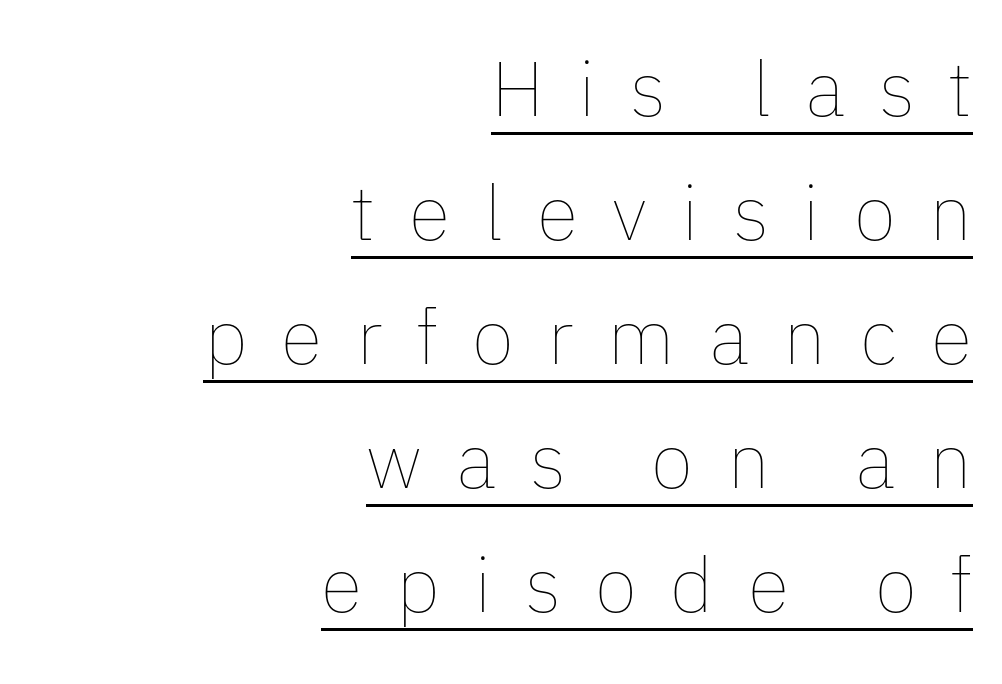
You could only call the tracking loose — the letters float apart. Does the lettering tilt? It doesn't — this is upright. Vertical spacing — default. Stems and bowls with no extra thickness — not bold.
